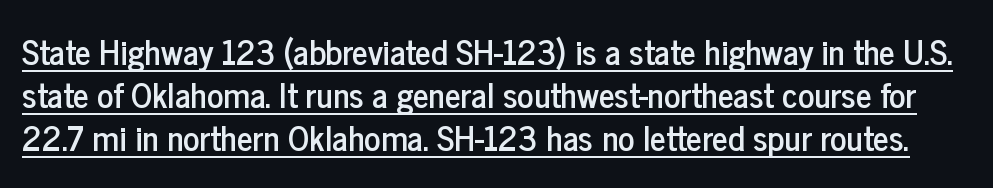
The image shows 34 px condensed sans-serif type, upright; set normal line spacing (1.27x), normal letter spacing, underlined; low stroke contrast and a medium x-height.
